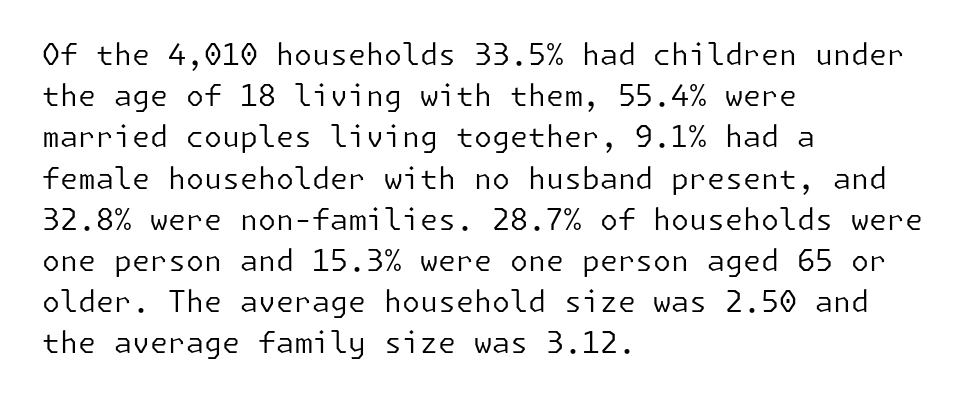
The image shows 29 px regular-weight sans-serif type, upright; set left-aligned, normal line spacing (1.42x), normal letter spacing, not underlined; low stroke contrast and a medium x-height.
